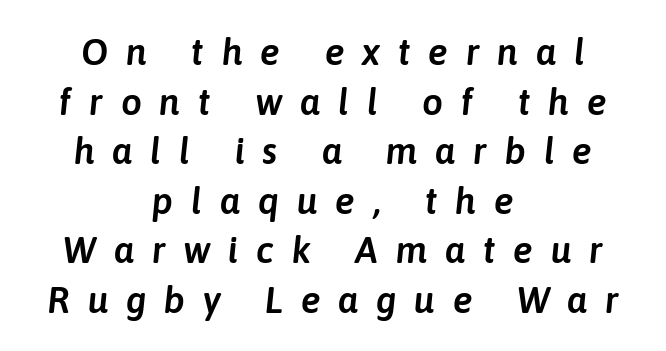
Q: Is the text italic (slanted)? A: Yes, it leans right by about 6 degrees.
Q: Is the text underlined? A: No.
Q: How is the paragraph aligned? A: Centered.
Q: Is the spacing between letters normal or unusually wide? A: Unusually wide.
Q: Is the spacing between lines tight, normal or loose? A: Normal.
Q: Width (condensed, normal, or wide)? A: Normal.
Q: Stroke contrast? A: Low.
Q: x-height? A: Medium.
Q: Monospaced? A: No.
